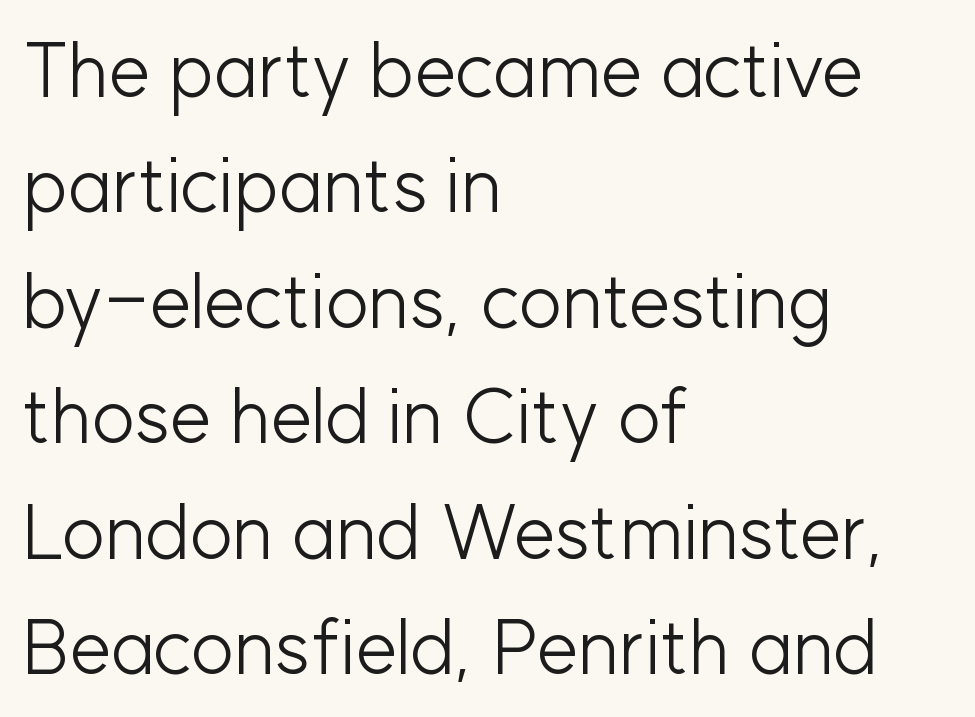
Visually the block forms a straight wall on the left and a jagged coastline on the right. The rendering shows plain stroke endings on the letterforms — a sans-serif design. The block of text has a typical density, with ordinary space between rows. Compared with typical body copy, the letter spacing here is the same. No heavy texture on the line: the type isn't bold.
